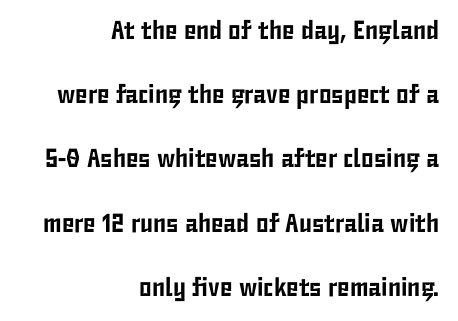
The image shows 26 px text type, upright; set right-aligned, loose line spacing (2.47x), normal letter spacing, not underlined.
